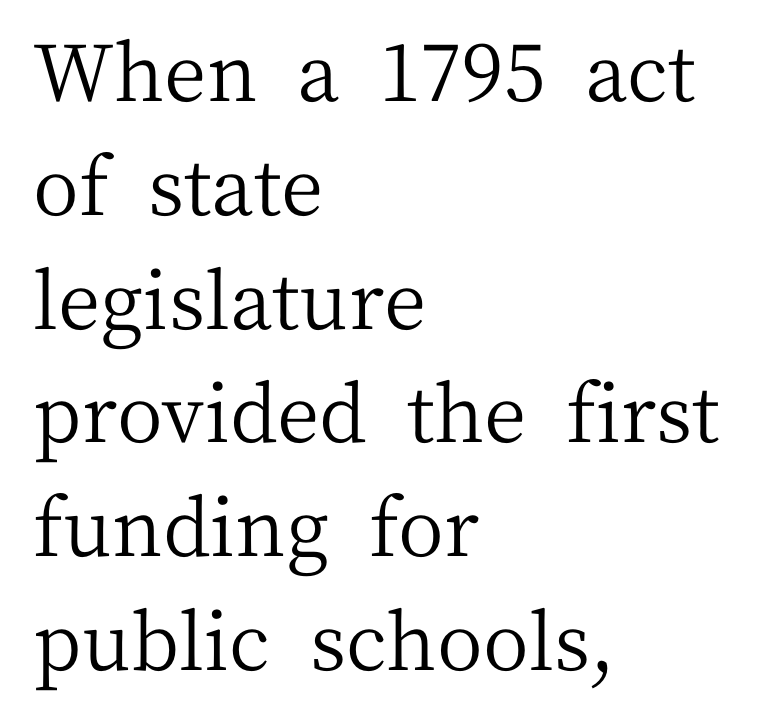
{"serif": "yes", "italic": "no", "bold": "no", "weight": "regular", "width": "normal", "stroke_contrast": "medium", "x_height": "medium", "monospaced": "no", "underline": "no", "align": "left", "line_spacing": "normal", "line_spacing_ratio": 1.44, "letter_spacing": "normal", "letter_spacing_em": 0.0, "glyph_px": 79}
